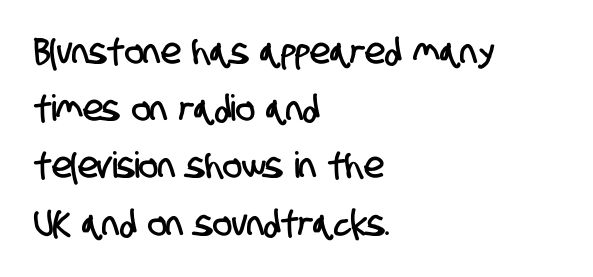
This sample has the flowing, uneven cadence of proportional lettering. A typesetter would label this face a sans. Rows of type keep a routine distance in the vertical direction. The gaps between neighbouring characters are ordinary and unremarkable. Quick note: underline off.
